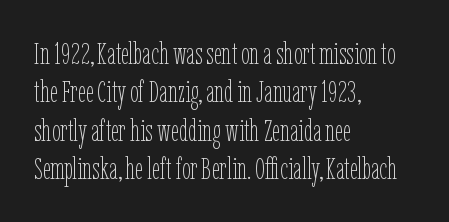
{"italic": "no", "bold": "no", "weight": "thin", "width": "condensed", "stroke_contrast": "low", "x_height": "medium", "monospaced": "no", "underline": "no", "align": "left", "line_spacing_ratio": 1.24, "letter_spacing": "normal", "letter_spacing_em": 0.0, "glyph_px": 31}
